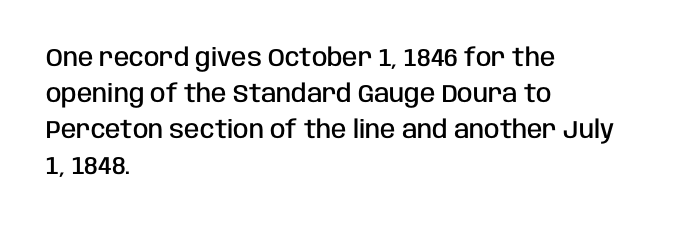
The image shows 25 px text type, upright; set left-aligned, normal line spacing (1.44x), normal letter spacing, not underlined.
